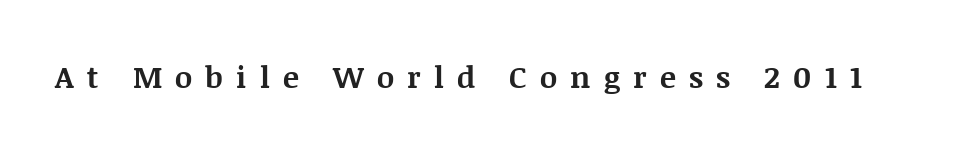
The image shows 30 px bold serif type, upright; set unusually wide letter spacing (+0.44 em), not underlined; medium stroke contrast and a large x-height.
